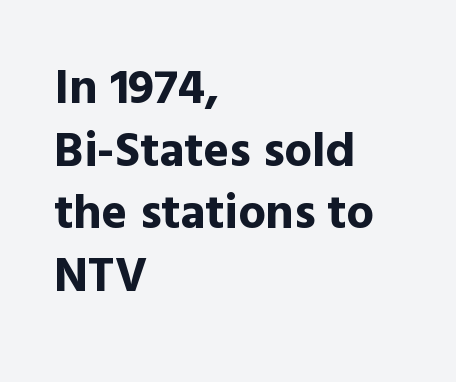
The image shows 49 px bold sans-serif type, upright; set left-aligned, normal line spacing (1.28x), normal letter spacing, not underlined; a medium x-height.
